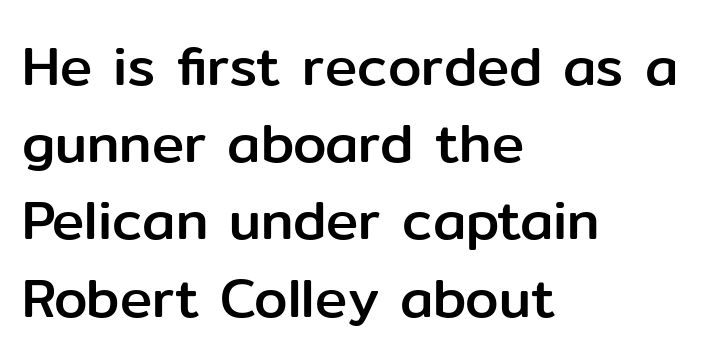
Q: Is the text italic (slanted)? A: No, it is upright.
Q: Is the typeface a serif or a sans-serif typeface? A: Sans-serif.
Q: Is the text underlined? A: No.
Q: How is the paragraph aligned? A: Left-aligned.
Q: Is the spacing between letters normal or unusually wide? A: Normal.
Q: Is the spacing between lines tight, normal or loose? A: Normal.
Q: Width (condensed, normal, or wide)? A: Normal.
Q: Stroke contrast? A: Low.
Q: x-height? A: Medium.
Q: Monospaced? A: No.
